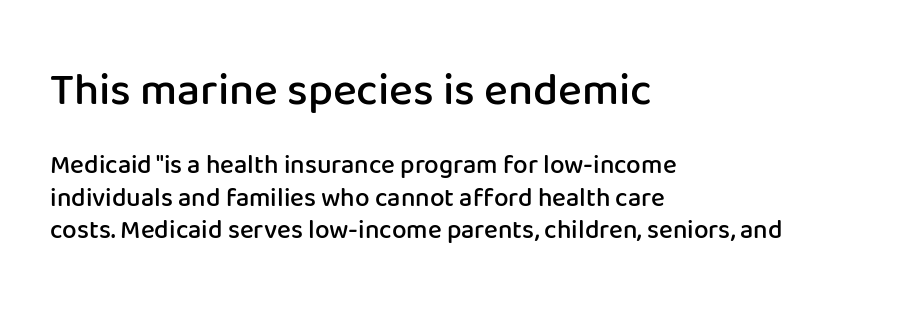
{"serif": "no", "italic": "no", "bold": "semi", "weight": "semibold", "width": "normal", "stroke_contrast": "low", "x_height": "medium", "monospaced": "no", "underline": "no", "align": "left", "line_spacing": "normal", "line_spacing_ratio": 1.25, "letter_spacing": "normal", "letter_spacing_em": 0.0, "larger_block": "first", "size_ratio": 1.73, "glyph_px": 45}
